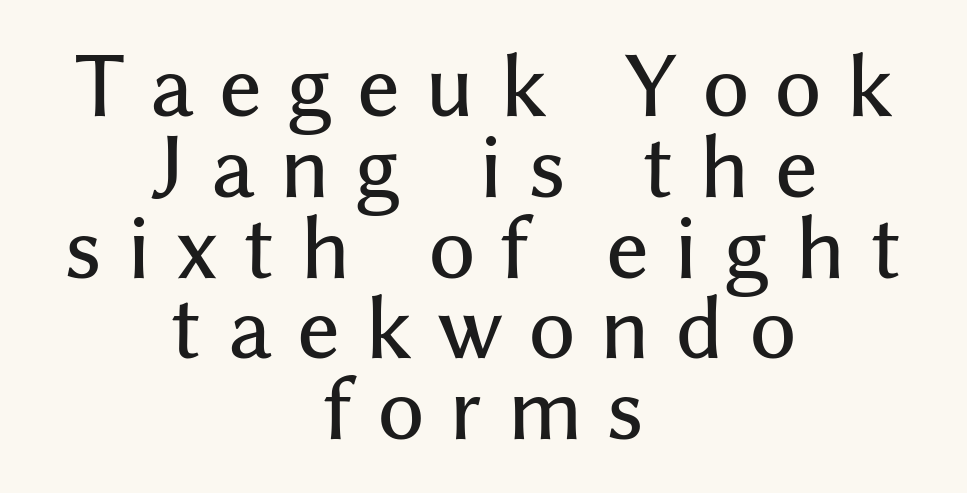
{"serif": "no", "italic": "no", "width": "normal", "stroke_contrast": "medium", "x_height": "medium", "monospaced": "no", "underline": "no", "align": "center", "line_spacing": "tight", "line_spacing_ratio": 1.01, "letter_spacing": "wide", "letter_spacing_em": 0.32, "glyph_px": 80}
